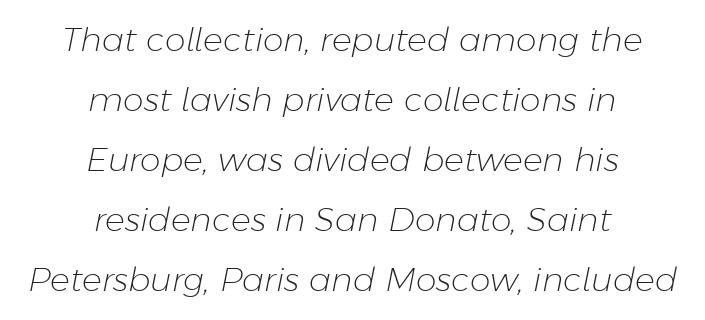
Q: Is the text bold? A: No.
Q: Is the text italic (slanted)? A: Yes, it leans right by about 11 degrees.
Q: Is the text underlined? A: No.
Q: How is the paragraph aligned? A: Centered.
Q: Is the spacing between letters normal or unusually wide? A: Normal.
Q: Width (condensed, normal, or wide)? A: Normal.
Q: Stroke contrast? A: Low.
Q: x-height? A: Medium.
Q: Monospaced? A: No.
